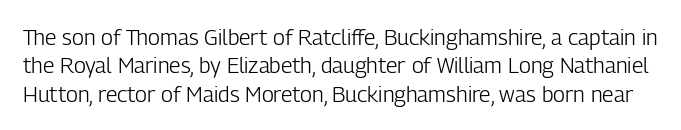
Q: Is the text bold? A: No.
Q: Is the text italic (slanted)? A: No, it is upright.
Q: Is the text underlined? A: No.
Q: Is the spacing between letters normal or unusually wide? A: Normal.
Q: Is the spacing between lines tight, normal or loose? A: Normal.
